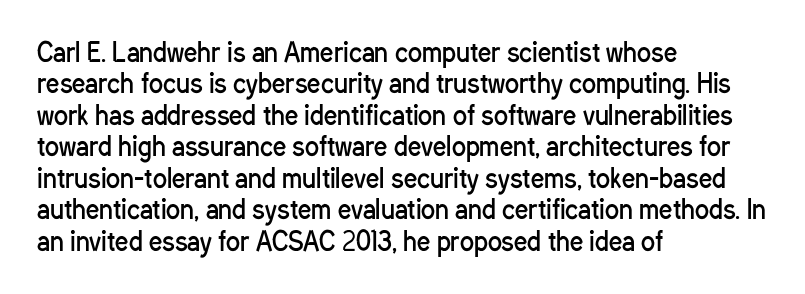
Q: Is the text bold? A: No.
Q: Is the text italic (slanted)? A: No, it is upright.
Q: Is the text underlined? A: No.
Q: How is the paragraph aligned? A: Left-aligned.
Q: Is the spacing between letters normal or unusually wide? A: Normal.
